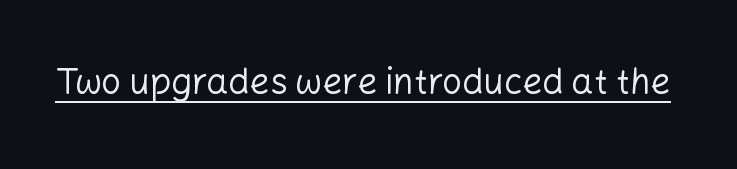
{"serif": "no", "italic": "no", "bold": "no", "weight": "regular", "width": "normal", "stroke_contrast": "low", "x_height": "medium", "monospaced": "no", "underline": "yes", "letter_spacing": "normal", "letter_spacing_em": 0.0, "glyph_px": 35}
